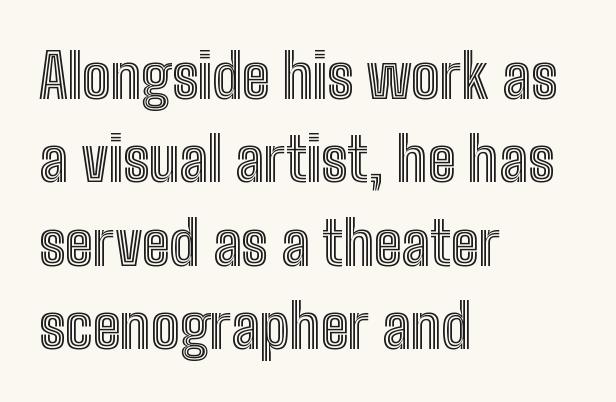
The image shows 60 px condensed type, upright; set left-aligned, normal line spacing (1.39x), normal letter spacing, not underlined; a medium x-height.
